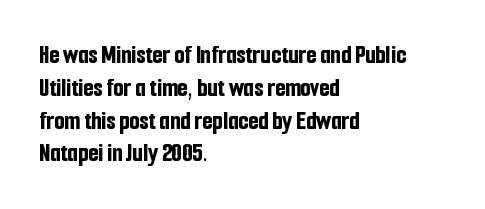
Q: Is the text bold? A: Yes.
Q: Is the text italic (slanted)? A: No, it is upright.
Q: Is the text underlined? A: No.
Q: How is the paragraph aligned? A: Left-aligned.
Q: Is the spacing between letters normal or unusually wide? A: Normal.
Q: Is the spacing between lines tight, normal or loose? A: Normal.
